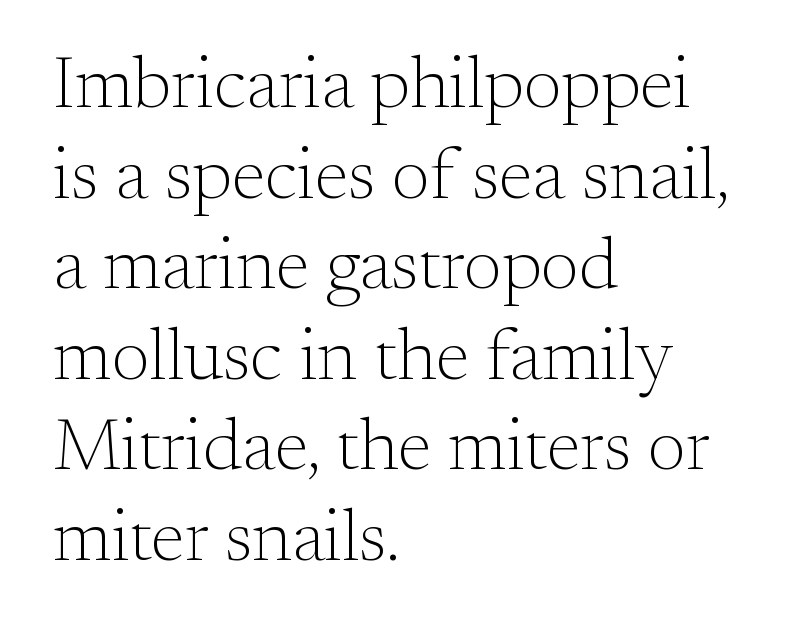
Q: Is the text bold? A: No.
Q: Is the text italic (slanted)? A: No, it is upright.
Q: Is the typeface a serif or a sans-serif typeface? A: Serif.
Q: Is the text underlined? A: No.
Q: How is the paragraph aligned? A: Left-aligned.
Q: Is the spacing between letters normal or unusually wide? A: Normal.
Q: Width (condensed, normal, or wide)? A: Normal.
Q: Stroke contrast? A: Medium.
Q: x-height? A: Small.
Q: Monospaced? A: No.
